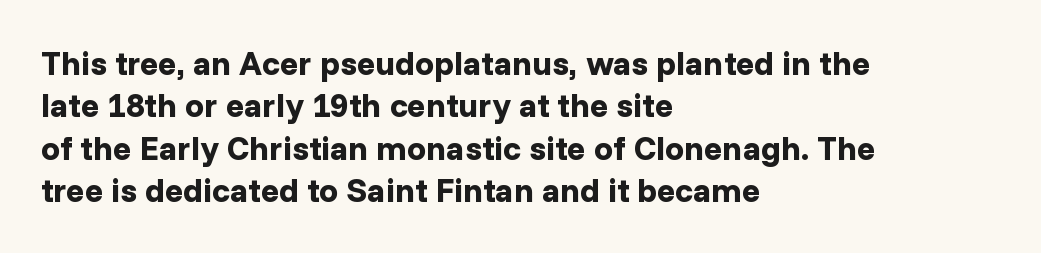
{"serif": "no", "italic": "no", "bold": "yes", "weight": "bold", "width": "normal", "stroke_contrast": "low", "x_height": "medium", "monospaced": "no", "underline": "no", "align": "left", "line_spacing": "normal", "line_spacing_ratio": 1.25, "letter_spacing": "normal", "letter_spacing_em": 0.0, "glyph_px": 34}
